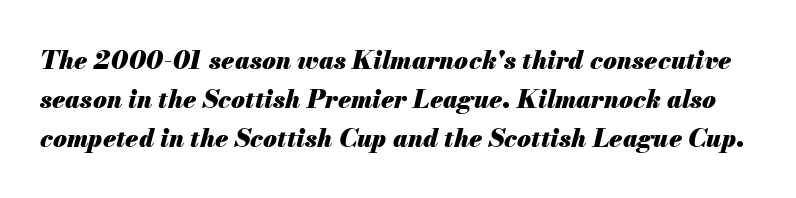
This sample keeps an unexceptional amount of space between lines. Designer's note — italics engaged. No word sits above an underline. Look at the stroke-to-counter ratio: heavy, a bold. The rendering keeps characters at their native spacing.
